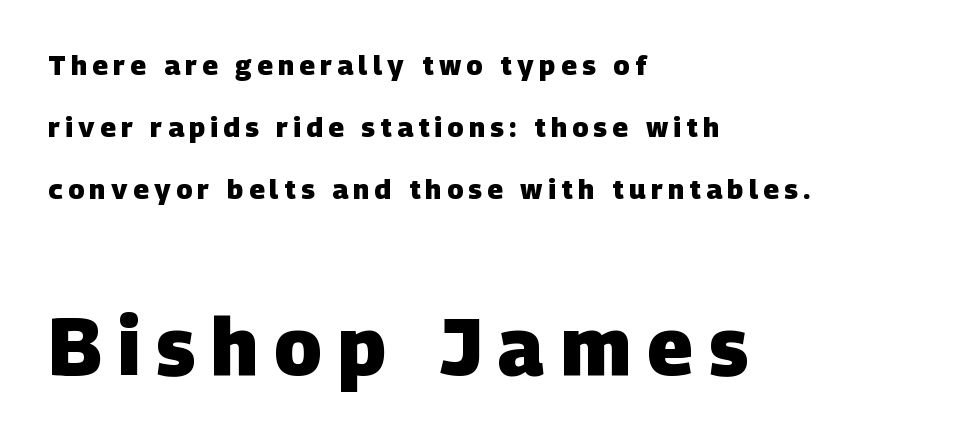
{"serif": "no", "bold": "yes", "weight": "heavy", "width": "normal", "stroke_contrast": "low", "x_height": "large", "monospaced": "no", "underline": "no", "align": "left", "line_spacing": "loose", "line_spacing_ratio": 2.29, "letter_spacing": "wide", "letter_spacing_em": 0.2, "larger_block": "second", "size_ratio": 2.96, "glyph_px": 80}
